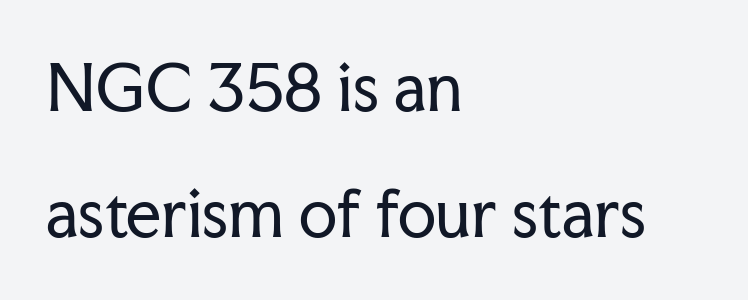
The image shows 62 px regular-weight serif type, upright; set left-aligned, loose line spacing (2.03x), normal letter spacing, not underlined; low stroke contrast and a medium x-height.
